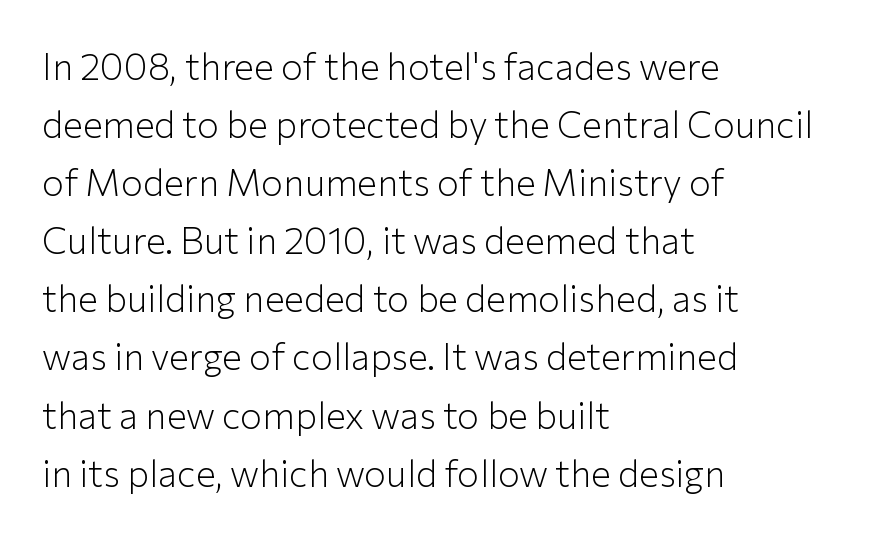
The image shows 37 px light sans-serif type, upright; set left-aligned, normal line spacing (1.57x), normal letter spacing, not underlined; low stroke contrast and a medium x-height.
